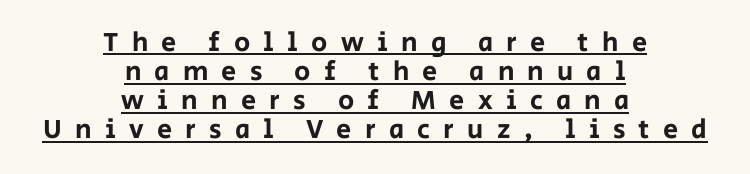
Q: Is the text italic (slanted)? A: No, it is upright.
Q: Is the text underlined? A: Yes.
Q: How is the paragraph aligned? A: Centered.
Q: Is the spacing between letters normal or unusually wide? A: Unusually wide.
Q: Is the spacing between lines tight, normal or loose? A: Tight.
